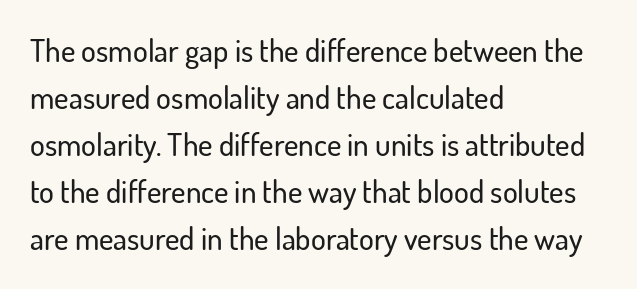
{"serif": "no", "italic": "no", "width": "normal", "stroke_contrast": "low", "x_height": "small", "monospaced": "no", "underline": "no", "align": "left", "line_spacing": "normal", "line_spacing_ratio": 1.52, "letter_spacing": "normal", "letter_spacing_em": 0.0, "glyph_px": 31}
